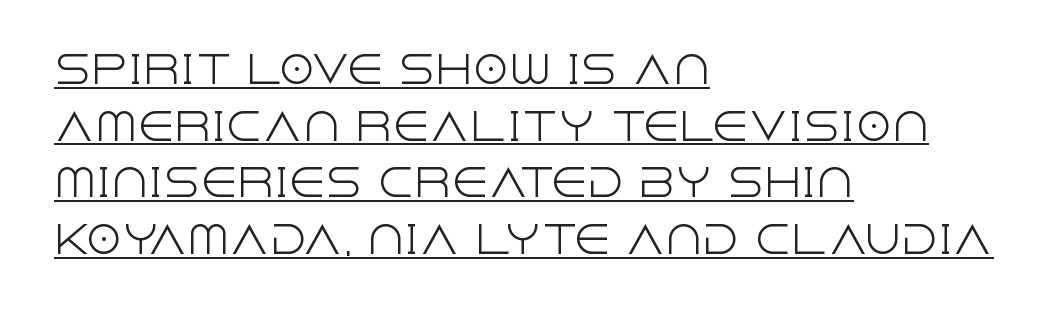
Spacing verdict: proportional, widths tailored to each character. Note: no serifs on the glyphs. Vertical strokes here are truly vertical. Look at the tracking — it's just the regular setting, nothing added. Honestly, the row spacing looks completely unremarkable.
